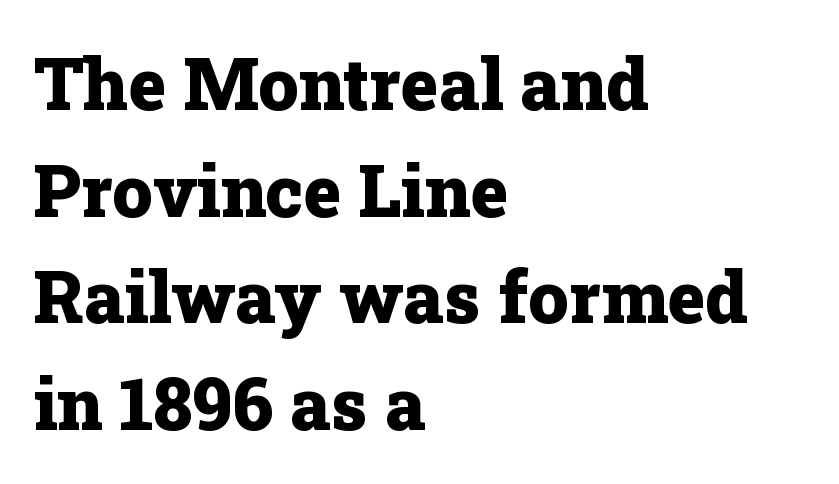
Q: Is the text bold? A: Yes.
Q: Is the text italic (slanted)? A: No, it is upright.
Q: Is the typeface a serif or a sans-serif typeface? A: Serif.
Q: Is the text underlined? A: No.
Q: How is the paragraph aligned? A: Left-aligned.
Q: Is the spacing between letters normal or unusually wide? A: Normal.
Q: Is the spacing between lines tight, normal or loose? A: Normal.
Q: Width (condensed, normal, or wide)? A: Normal.
Q: Stroke contrast? A: Low.
Q: x-height? A: Medium.
Q: Monospaced? A: No.
